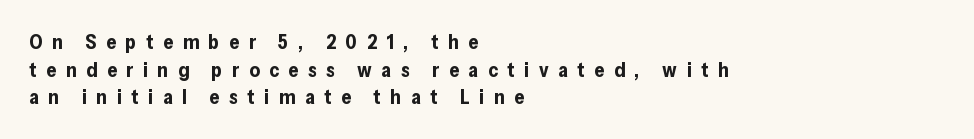
Q: Is the text bold? A: Yes.
Q: Is the text italic (slanted)? A: No, it is upright.
Q: Is the text underlined? A: No.
Q: How is the paragraph aligned? A: Left-aligned.
Q: Is the spacing between letters normal or unusually wide? A: Unusually wide.
Q: Is the spacing between lines tight, normal or loose? A: Normal.
